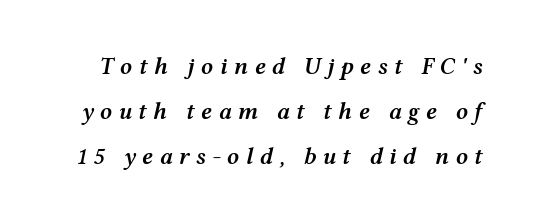
Q: Is the text bold? A: Semi-bold.
Q: Is the text italic (slanted)? A: Yes, it leans right by about 12 degrees.
Q: Is the text underlined? A: No.
Q: Is the spacing between letters normal or unusually wide? A: Unusually wide.
